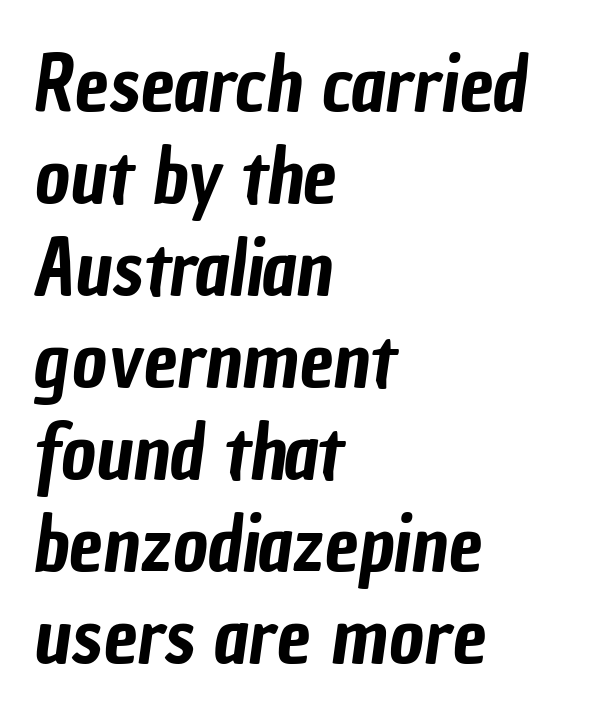
Q: Is the typeface a serif or a sans-serif typeface? A: Sans-serif.
Q: Is the text underlined? A: No.
Q: How is the paragraph aligned? A: Left-aligned.
Q: Is the spacing between letters normal or unusually wide? A: Normal.
Q: Width (condensed, normal, or wide)? A: Condensed.
Q: Stroke contrast? A: Low.
Q: x-height? A: Medium.
Q: Monospaced? A: No.
